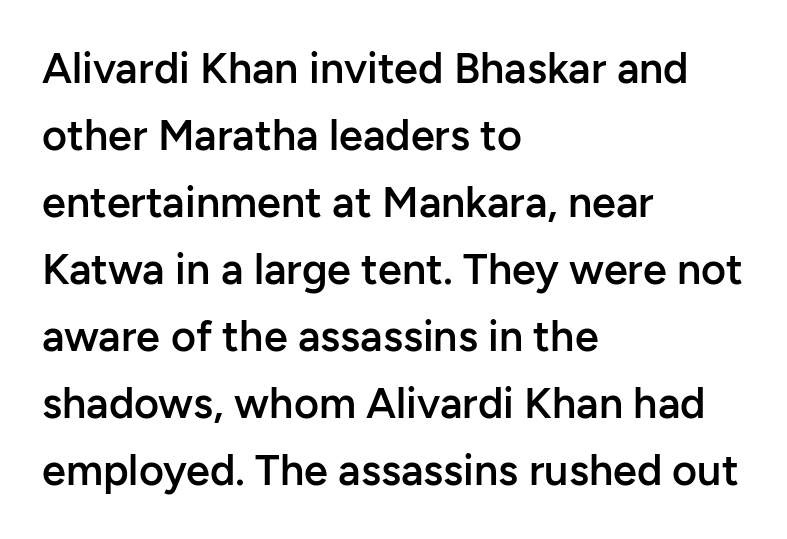
The image shows 43 px semibold sans-serif type, upright; set left-aligned, normal line spacing (1.56x), normal letter spacing, not underlined; low stroke contrast and a medium x-height.
